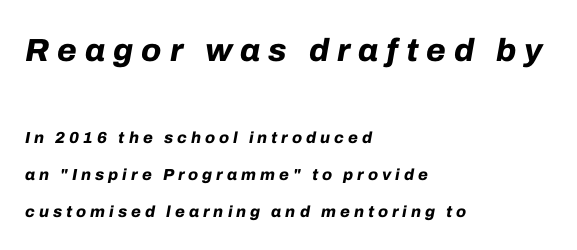
Q: Is the text bold? A: Yes.
Q: Is the text italic (slanted)? A: Yes, it leans right by about 10 degrees.
Q: Is the text underlined? A: No.
Q: How is the paragraph aligned? A: Left-aligned.
Q: Is the spacing between letters normal or unusually wide? A: Unusually wide.
Q: Is the spacing between lines tight, normal or loose? A: Loose.
Q: Which block of text is set in a larger size, the first (top) or the second (bottom)? A: The first (top) one.
Q: Width (condensed, normal, or wide)? A: Normal.
Q: Stroke contrast? A: Low.
Q: x-height? A: Medium.
Q: Monospaced? A: No.
